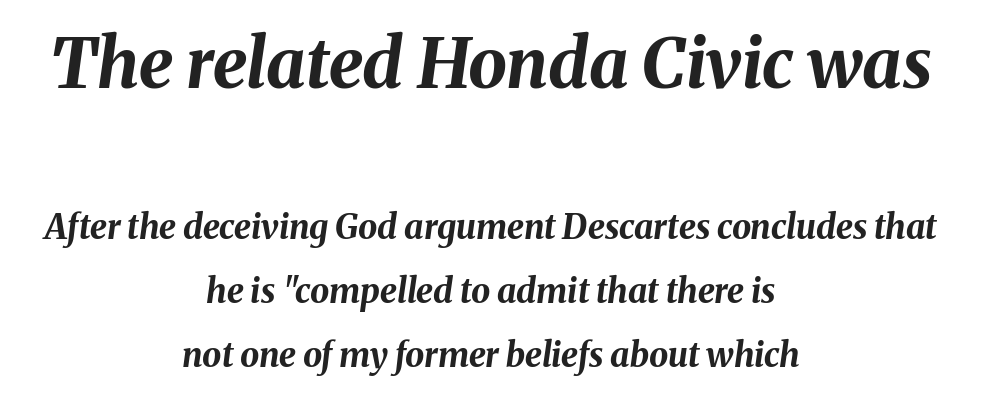
{"italic": "yes", "lean": "right", "slant_degrees": 8, "bold": "yes", "weight": "bold", "width": "normal", "stroke_contrast": "medium", "x_height": "medium", "monospaced": "no", "underline": "no", "align": "center", "line_spacing_ratio": 1.88, "letter_spacing": "normal", "letter_spacing_em": 0.0, "larger_block": "first", "size_ratio": 2.03, "glyph_px": 69}
